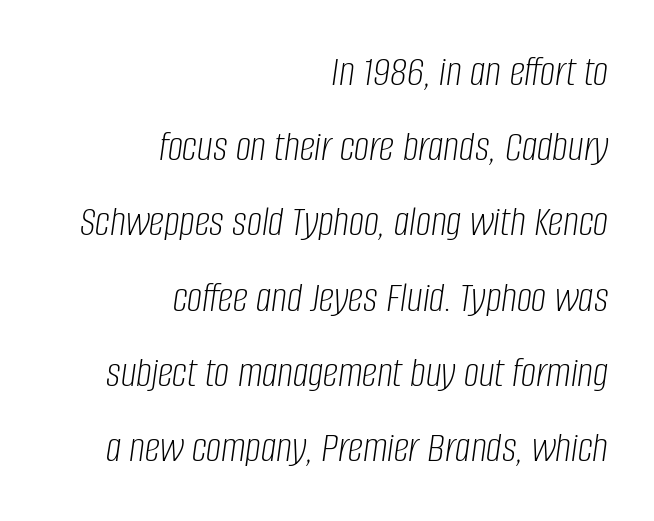
Does the copy run flush right? Yes — the right margin is perfectly even. The typography opts for an oblique posture over an upright one. Underlining? Definitely not there. Here the glyphs are tracked normally, forming tight word shapes. The rendering uses natural spacing where letterforms have individual widths.
